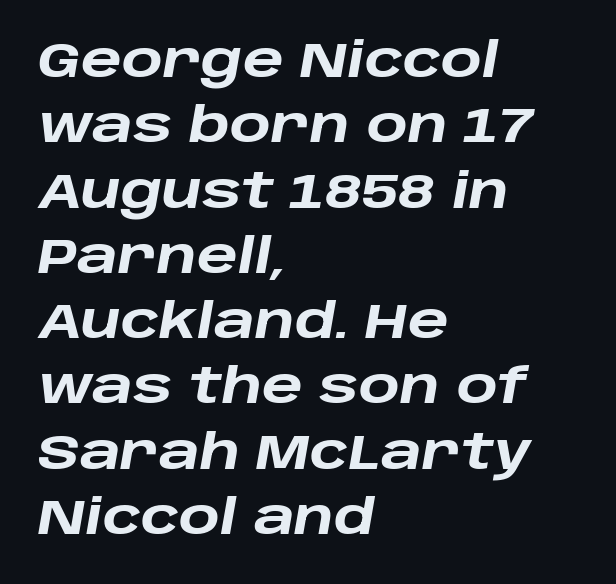
Regular leading. The text block is weighted toward the left margin, trailing off unevenly rightward. Do the characters align in a grid? No, the font is proportional. Notice how the stems are inclined rather than vertical — that's the hallmark of italics.
